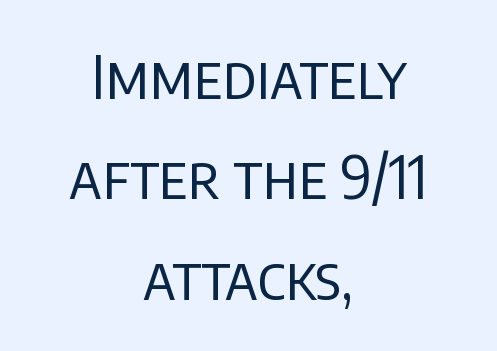
Q: Is the text bold? A: No.
Q: Is the text italic (slanted)? A: No, it is upright.
Q: Is the typeface a serif or a sans-serif typeface? A: Sans-serif.
Q: Is the text underlined? A: No.
Q: How is the paragraph aligned? A: Centered.
Q: Is the spacing between letters normal or unusually wide? A: Normal.
Q: Is the spacing between lines tight, normal or loose? A: Normal.
Q: Width (condensed, normal, or wide)? A: Normal.
Q: Stroke contrast? A: Low.
Q: x-height? A: Large.
Q: Monospaced? A: No.
